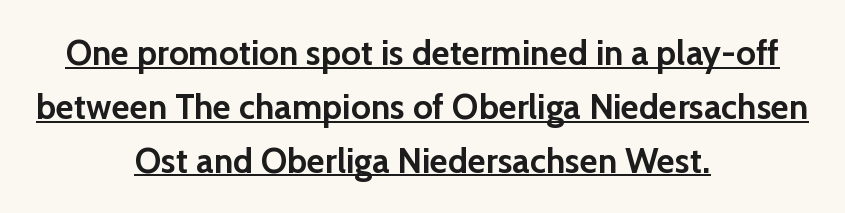
The leading is moderate, giving the passage an even texture. The specimen reads as upright at a glance. The rendering uses natural spacing where letterforms have individual widths. Typographic density is high because the face is bold. Somebody hit Ctrl+U on this one — the words are underlined. The letters carry no serifs — their stems end cleanly without finishing strokes.
